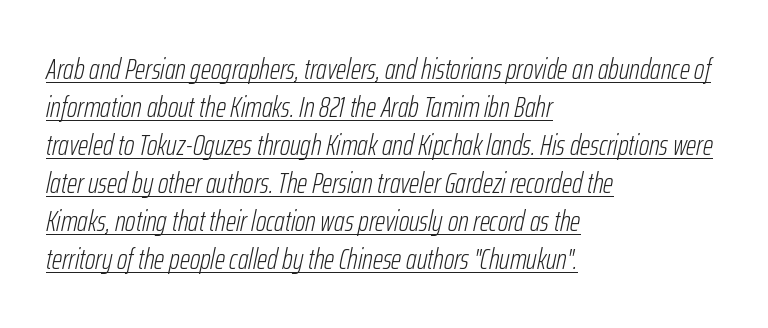
{"italic": "yes", "lean": "right", "slant_degrees": 12, "bold": "no", "weight": "light", "width": "condensed", "stroke_contrast": "low", "x_height": "medium", "monospaced": "no", "underline": "yes", "align": "left", "line_spacing": "normal", "line_spacing_ratio": 1.31, "letter_spacing": "normal", "letter_spacing_em": 0.0, "glyph_px": 29}
